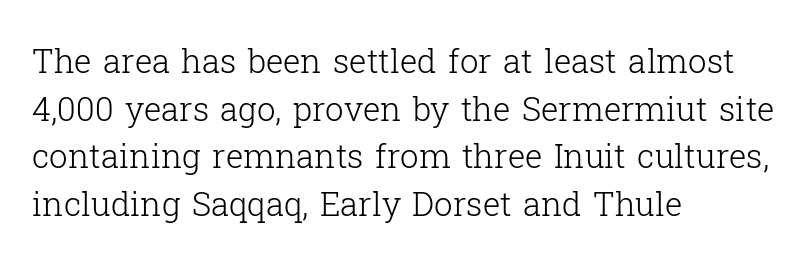
The image shows 33 px light serif type, upright; set left-aligned, normal line spacing (1.44x), normal letter spacing, not underlined; low stroke contrast and a medium x-height.
